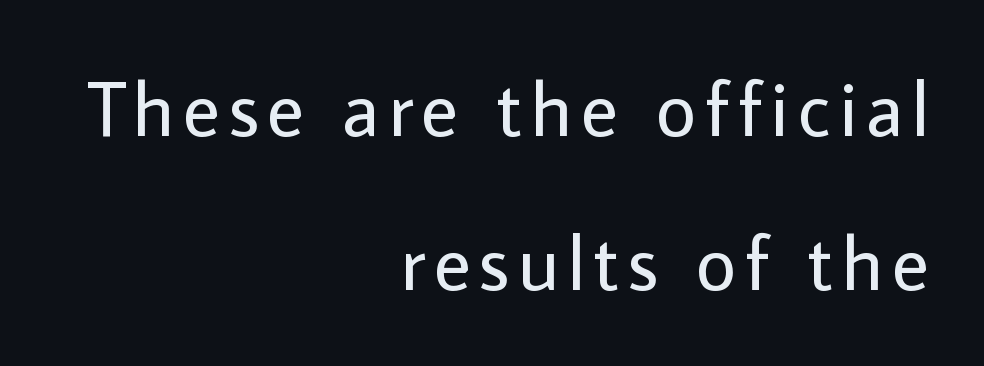
Quick note: not italic, upright. Weight class: somewhere from thin through regular. Classification — sans serif. The passage shown is typed in a proportional face where columns would drift. Nobody drew a line under any word here.
